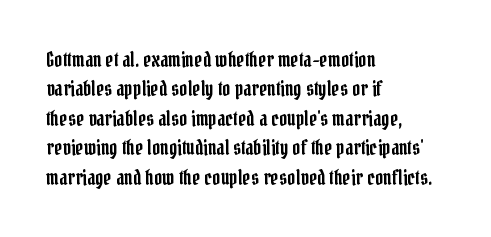
Q: Is the text italic (slanted)? A: No, it is upright.
Q: Is the text underlined? A: No.
Q: How is the paragraph aligned? A: Left-aligned.
Q: Is the spacing between letters normal or unusually wide? A: Normal.
Q: Is the spacing between lines tight, normal or loose? A: Normal.
